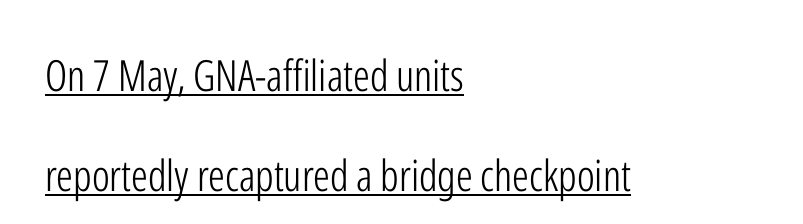
{"serif": "no", "italic": "no", "bold": "no", "weight": "light", "width": "condensed", "stroke_contrast": "low", "x_height": "medium", "monospaced": "no", "underline": "yes", "align": "left", "line_spacing": "loose", "line_spacing_ratio": 2.32, "letter_spacing": "normal", "letter_spacing_em": 0.0, "glyph_px": 43}
